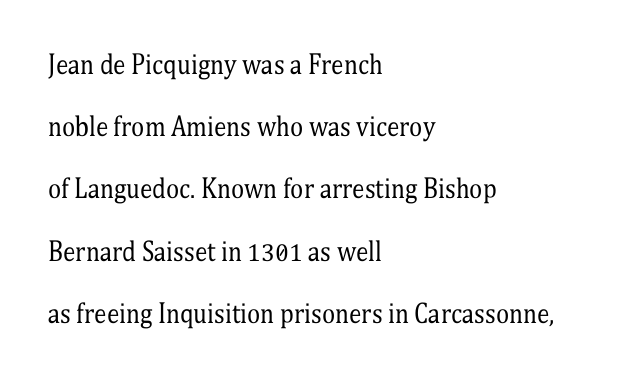
{"italic": "no", "bold": "no", "underline": "no", "align": "left", "line_spacing": "loose", "line_spacing_ratio": 2.49, "letter_spacing": "normal", "letter_spacing_em": 0.0, "glyph_px": 25}
